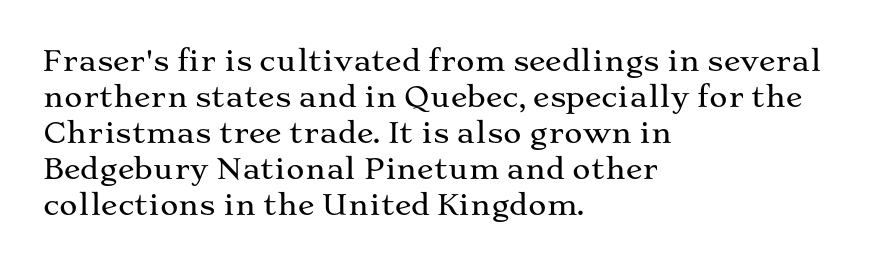
Teacher's note: observe the even left margin — that is flush-left alignment. The type is set solid horizontally, with unmodified tracking. Notice how the stems are strictly vertical — no italics here. The passage shown is typed in a proportional face where columns would drift.
